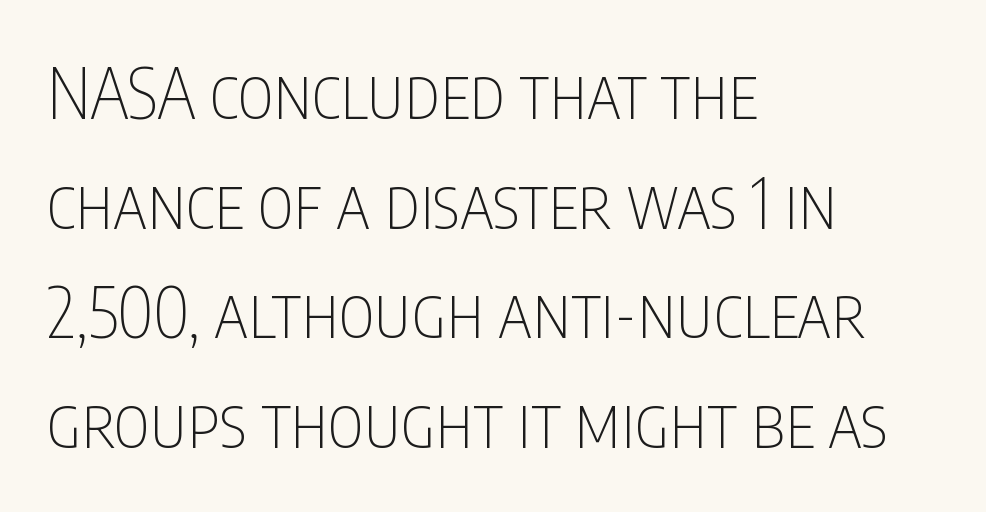
{"serif": "no", "italic": "no", "bold": "no", "weight": "thin", "width": "condensed", "stroke_contrast": "low", "x_height": "large", "monospaced": "no", "underline": "no", "align": "left", "line_spacing": "normal", "line_spacing_ratio": 1.59, "letter_spacing": "normal", "letter_spacing_em": 0.0, "glyph_px": 69}
